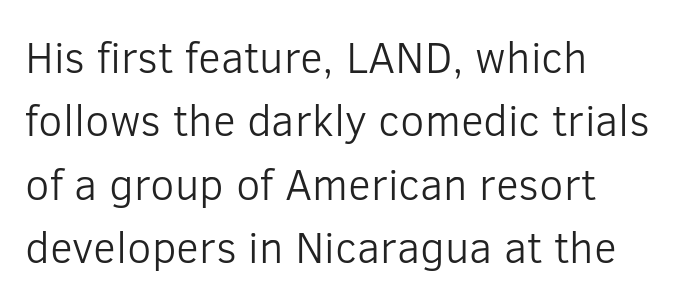
The image shows 44 px light sans-serif type, upright; set left-aligned, normal line spacing (1.44x), normal letter spacing, not underlined; low stroke contrast and a medium x-height.
